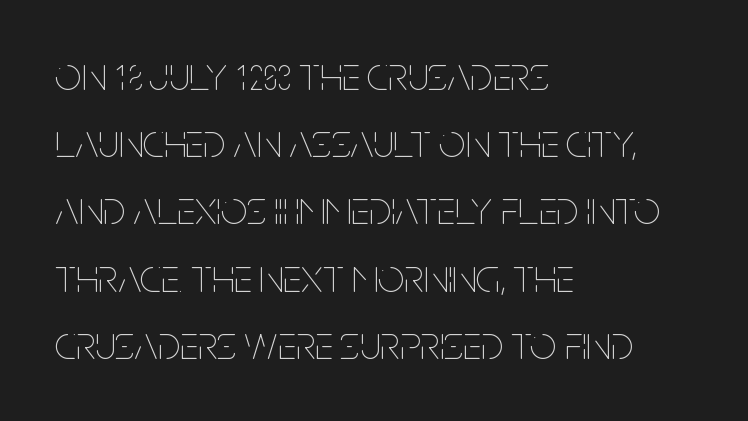
Stem width sits at or under what a default text font uses. The space beneath each line is pristine and unruled. Evenly set lines give the paragraph a standard silhouette. The face used here is proportionally spaced, like ordinary book or web type. No extra tracking has been applied to these lines. The setting favours the left margin, as ordinary paragraphs usually do.
